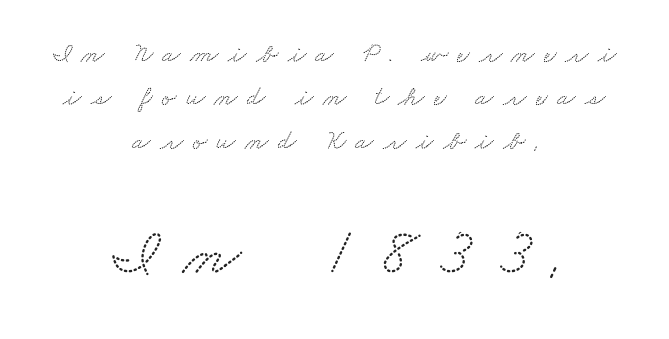
Words appear elongated and porous because spacing is wide. Caption: multi-line text, centered on the measure. Is there much room between lines? A standard amount, neither cramped nor airy. Do the characters align in a grid? No, the font is proportional.
